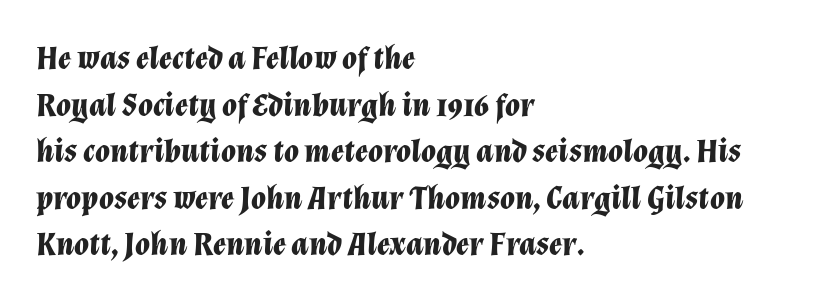
The image shows 34 px bold type, italic (leaning right); set left-aligned, normal line spacing (1.37x), normal letter spacing, not underlined; low stroke contrast and a medium x-height.
